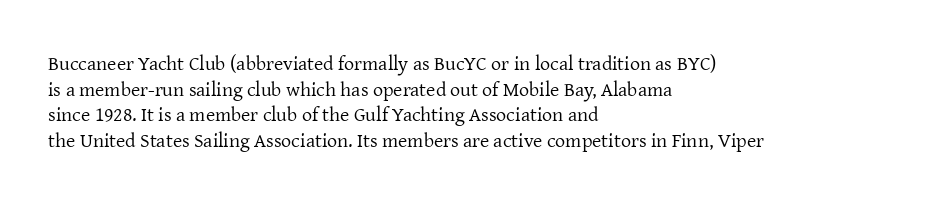
The image shows 20 px text type, upright; set left-aligned, normal line spacing (1.28x), normal letter spacing, not underlined.
